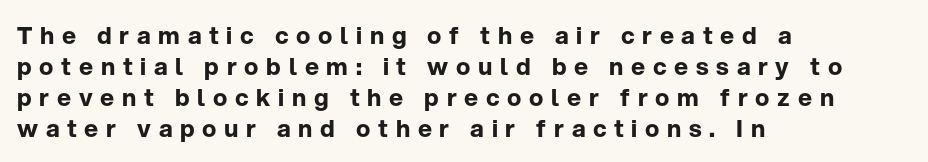
Caption: expanded tracking, letters set apart. Normally led — the rows are evenly, conventionally spaced. Casual observation: everything's shoved over to the left. The glyphs have the mass of a bold cut.
